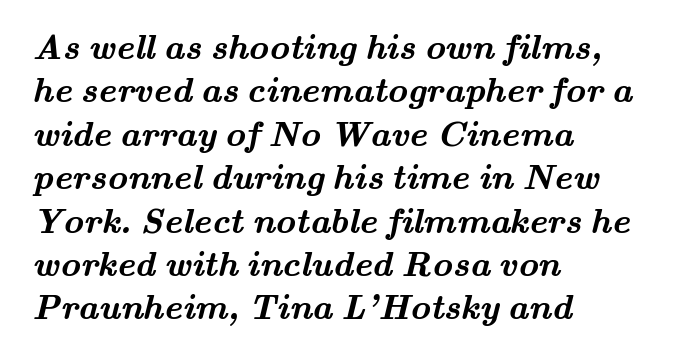
The image shows 35 px semibold, wide serif type; set left-aligned, line spacing 1.24x, normal letter spacing, not underlined; medium stroke contrast and a small x-height.
